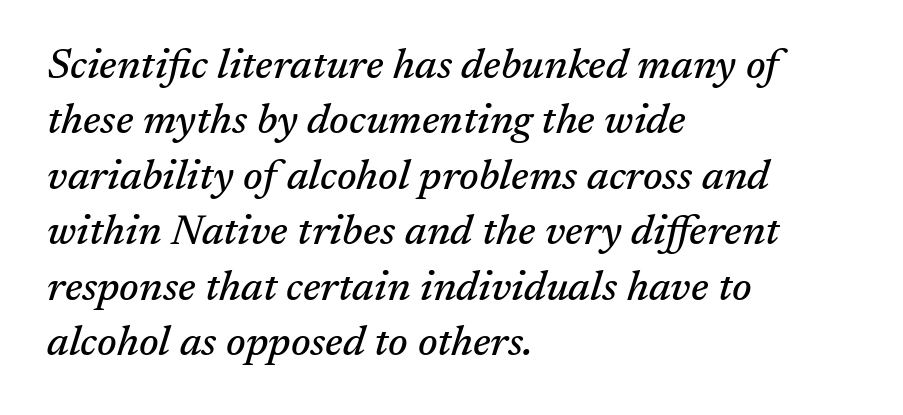
The image shows 42 px serif type, italic (leaning right); set left-aligned, normal line spacing (1.32x), normal letter spacing, not underlined; medium stroke contrast and a medium x-height.
